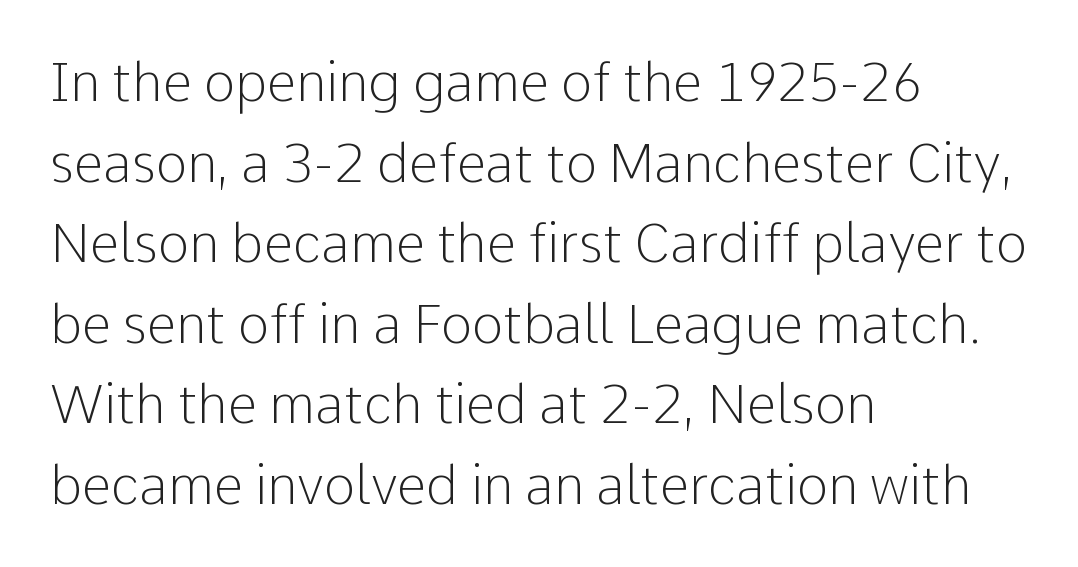
This is sans-serif lettering, the kind often seen on screens and signage. Each new line begins a customary step beneath the previous one. Is this a fixed-width face? No — the glyphs have proportional, varying widths. Each stroke keeps to a modest, everyday thickness or less. You can tell it's not italic because the verticals are truly vertical. Where is the straight margin? On the left.
